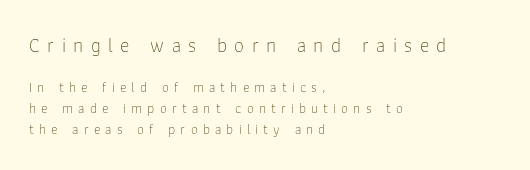
Q: Is the text bold? A: No.
Q: Is the text italic (slanted)? A: No, it is upright.
Q: Is the text underlined? A: No.
Q: How is the paragraph aligned? A: Left-aligned.
Q: Is the spacing between letters normal or unusually wide? A: Unusually wide.
Q: Is the spacing between lines tight, normal or loose? A: Normal.
Q: Which block of text is set in a larger size, the first (top) or the second (bottom)? A: The first (top) one.
